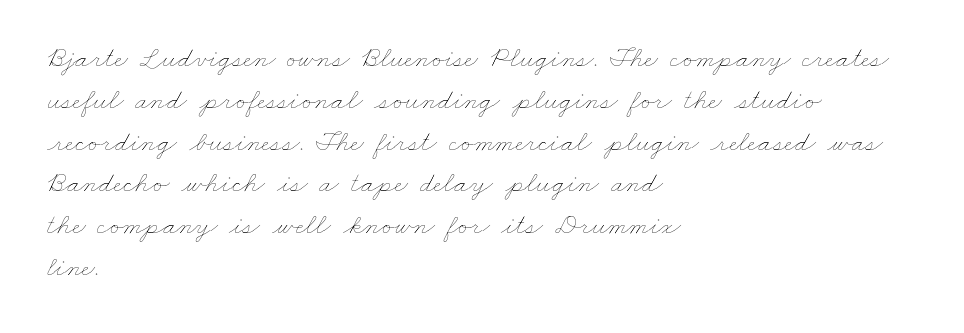
Teacher's note: observe the even left margin — that is flush-left alignment. Letters rest on an invisible, unmarked baseline. Regarding leading, the lines here are spaced in the standard way. A typesetter would call this proportional, since set widths differ per character. Stroke mass is kept to a normal reading level or below. No extra tracking has been applied to these lines.
